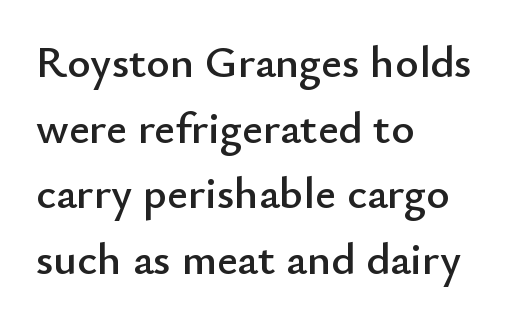
{"serif": "no", "italic": "no", "width": "normal", "stroke_contrast": "low", "x_height": "small", "monospaced": "no", "underline": "no", "align": "left", "line_spacing": "normal", "line_spacing_ratio": 1.46, "letter_spacing": "normal", "letter_spacing_em": 0.0, "glyph_px": 45}
